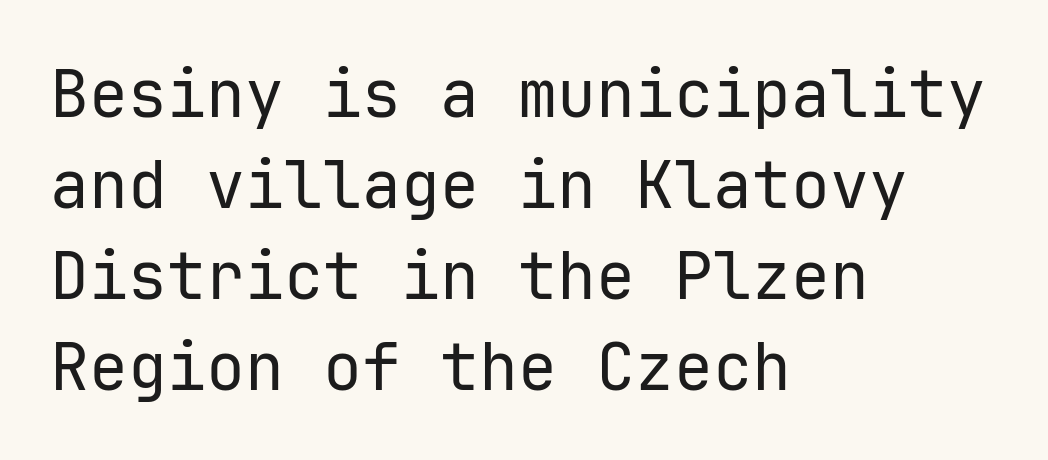
{"serif": "no", "italic": "no", "bold": "no", "weight": "regular", "width": "normal", "stroke_contrast": "low", "x_height": "medium", "monospaced": "yes", "underline": "no", "align": "left", "line_spacing": "normal", "line_spacing_ratio": 1.4, "letter_spacing": "normal", "letter_spacing_em": 0.0, "glyph_px": 65}
